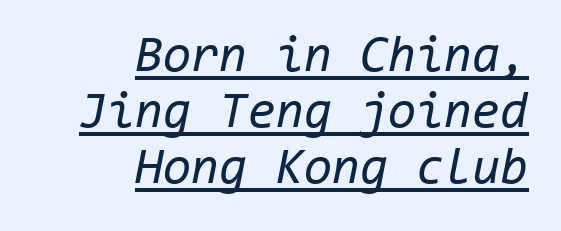
Between one letter and the next there's only the usual sliver of space. Honestly, the rows look squashed on top of each other. Does the lettering tilt? It does — this is italic. These characters rest on top of a visible drawn line. This reads as an unemphasized weight, regular at the heaviest.
